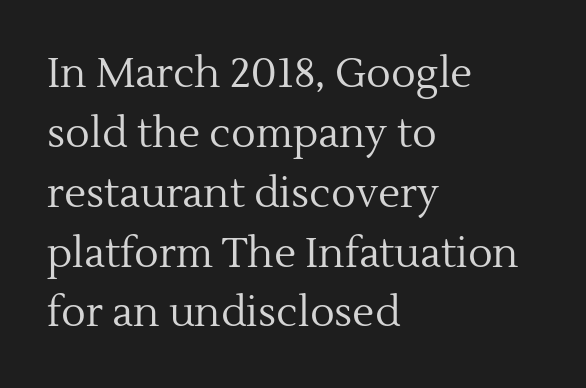
Plain, unruled lines of type. Vertical spacing — default. A typesetter would label this face a serif. Characters follow at the spacing the type designer built in.
